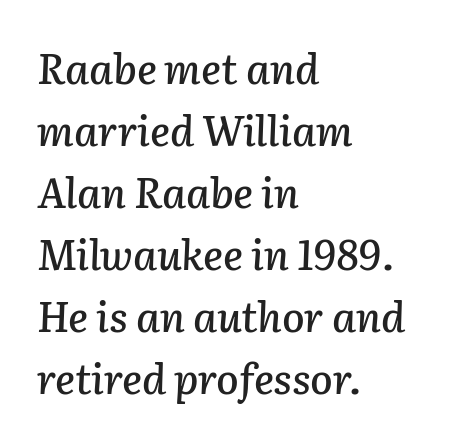
Q: Is the text italic (slanted)? A: Yes, it leans right by about 2 degrees.
Q: Is the text underlined? A: No.
Q: How is the paragraph aligned? A: Left-aligned.
Q: Is the spacing between letters normal or unusually wide? A: Normal.
Q: Is the spacing between lines tight, normal or loose? A: Normal.
Q: Width (condensed, normal, or wide)? A: Normal.
Q: Stroke contrast? A: Low.
Q: x-height? A: Medium.
Q: Monospaced? A: No.
